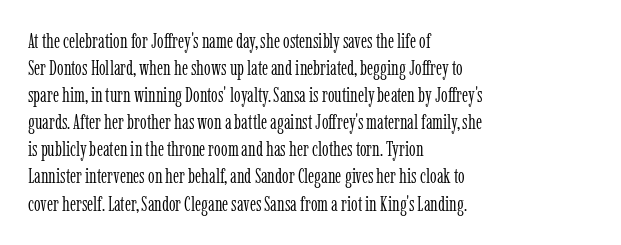
{"italic": "no", "bold": "no", "underline": "no", "align": "left", "line_spacing": "normal", "line_spacing_ratio": 1.29, "letter_spacing": "normal", "letter_spacing_em": 0.0, "glyph_px": 21}
